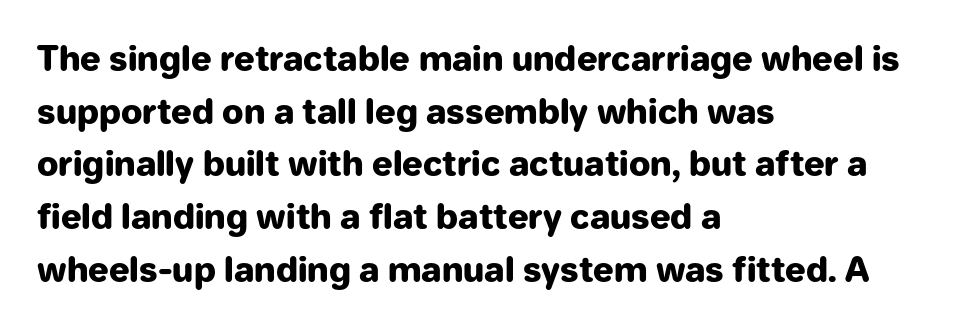
Q: Is the text bold? A: Yes.
Q: Is the text italic (slanted)? A: No, it is upright.
Q: Is the typeface a serif or a sans-serif typeface? A: Sans-serif.
Q: Is the text underlined? A: No.
Q: How is the paragraph aligned? A: Left-aligned.
Q: Is the spacing between letters normal or unusually wide? A: Normal.
Q: Is the spacing between lines tight, normal or loose? A: Normal.
Q: Width (condensed, normal, or wide)? A: Normal.
Q: Stroke contrast? A: Low.
Q: x-height? A: Medium.
Q: Monospaced? A: No.
